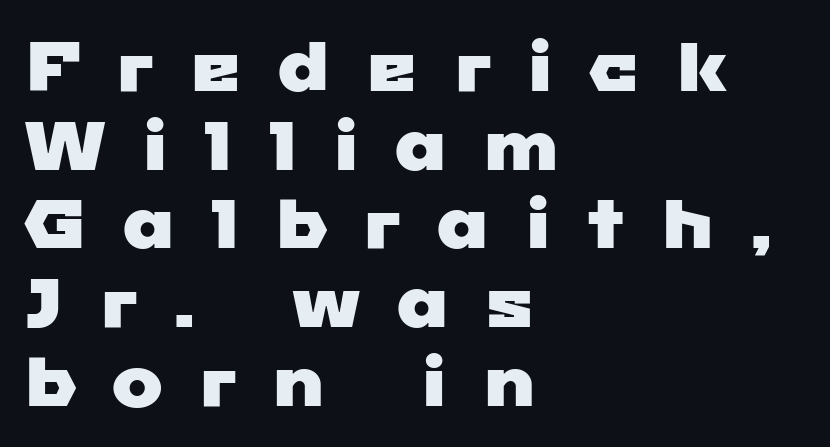
Q: Is the typeface a serif or a sans-serif typeface? A: Sans-serif.
Q: Is the text underlined? A: No.
Q: How is the paragraph aligned? A: Left-aligned.
Q: Is the spacing between letters normal or unusually wide? A: Unusually wide.
Q: Is the spacing between lines tight, normal or loose? A: Tight.
Q: Width (condensed, normal, or wide)? A: Wide.
Q: Stroke contrast? A: Low.
Q: x-height? A: Medium.
Q: Monospaced? A: No.
